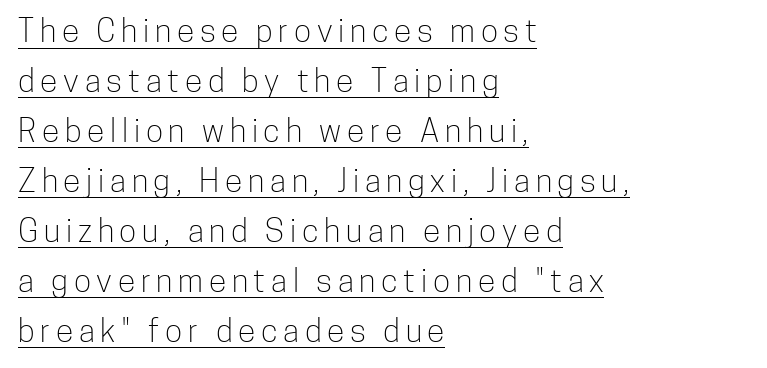
{"serif": "no", "italic": "no", "bold": "no", "weight": "light", "width": "condensed", "stroke_contrast": "low", "x_height": "medium", "monospaced": "no", "underline": "yes", "align": "left", "line_spacing": "normal", "line_spacing_ratio": 1.56, "glyph_px": 32}
